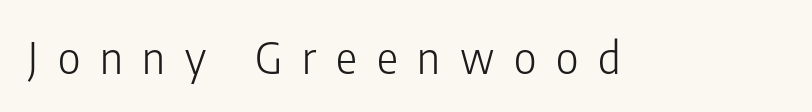
The image shows 44 px light, condensed sans-serif type, upright; set unusually wide letter spacing (+0.45 em), not underlined; low stroke contrast and a medium x-height.
